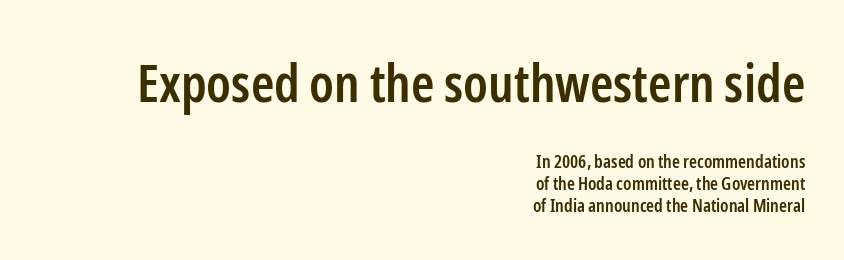
Q: Is the text bold? A: Semi-bold.
Q: Is the text italic (slanted)? A: No, it is upright.
Q: Is the typeface a serif or a sans-serif typeface? A: Sans-serif.
Q: Is the text underlined? A: No.
Q: How is the paragraph aligned? A: Right-aligned.
Q: Is the spacing between letters normal or unusually wide? A: Normal.
Q: Which block of text is set in a larger size, the first (top) or the second (bottom)? A: The first (top) one.
Q: Width (condensed, normal, or wide)? A: Condensed.
Q: Stroke contrast? A: Low.
Q: x-height? A: Medium.
Q: Monospaced? A: No.
